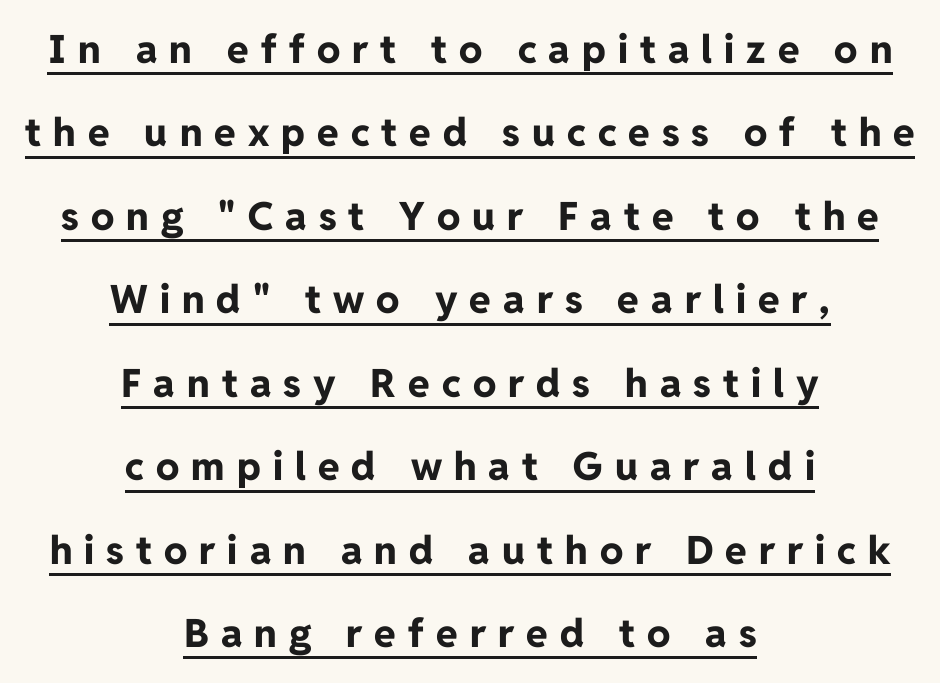
{"serif": "no", "italic": "no", "bold": "yes", "weight": "bold", "width": "normal", "stroke_contrast": "low", "x_height": "medium", "monospaced": "no", "underline": "yes", "align": "center", "line_spacing": "loose", "line_spacing_ratio": 2.14, "letter_spacing": "wide", "letter_spacing_em": 0.31, "glyph_px": 39}
